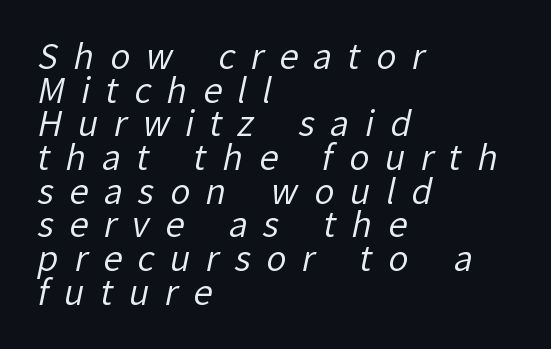
Q: Is the text bold? A: No.
Q: Is the typeface a serif or a sans-serif typeface? A: Sans-serif.
Q: Is the text underlined? A: No.
Q: How is the paragraph aligned? A: Left-aligned.
Q: Is the spacing between letters normal or unusually wide? A: Unusually wide.
Q: Is the spacing between lines tight, normal or loose? A: Tight.
Q: Width (condensed, normal, or wide)? A: Normal.
Q: Stroke contrast? A: Low.
Q: x-height? A: Medium.
Q: Monospaced? A: No.
